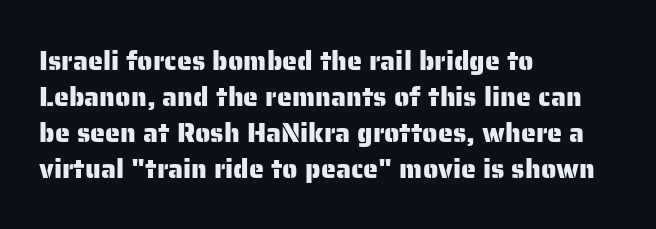
{"italic": "no", "underline": "no", "align": "left", "line_spacing": "normal", "line_spacing_ratio": 1.33, "letter_spacing": "normal", "letter_spacing_em": 0.0, "glyph_px": 27}
